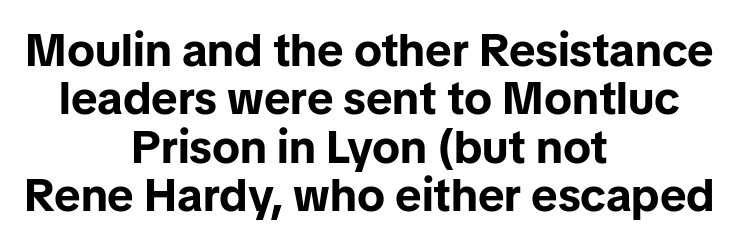
The image shows 46 px bold sans-serif type, upright; set centered, tight line spacing (1.05x), normal letter spacing, not underlined; low stroke contrast and a medium x-height.
